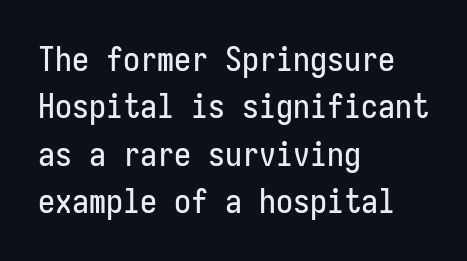
Successive baselines arrive at the customary interval. Beneath every word, the page is bare. Casual observation: everything's shoved over to the left. The rendering shows plain stroke endings on the letterforms — a sans-serif design. Do the characters align in a grid? Yes, the font is monospaced.
